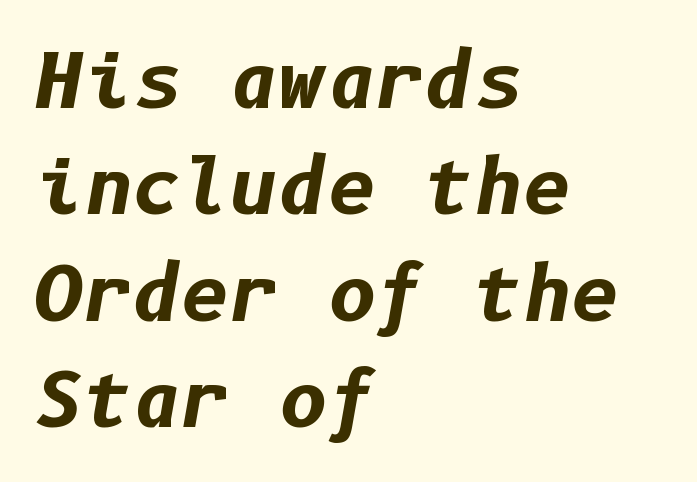
Q: Is the text bold? A: Yes.
Q: Is the text italic (slanted)? A: Yes, it leans right by about 10 degrees.
Q: Is the text underlined? A: No.
Q: How is the paragraph aligned? A: Left-aligned.
Q: Is the spacing between letters normal or unusually wide? A: Normal.
Q: Is the spacing between lines tight, normal or loose? A: Normal.
Q: Width (condensed, normal, or wide)? A: Normal.
Q: Stroke contrast? A: Low.
Q: x-height? A: Medium.
